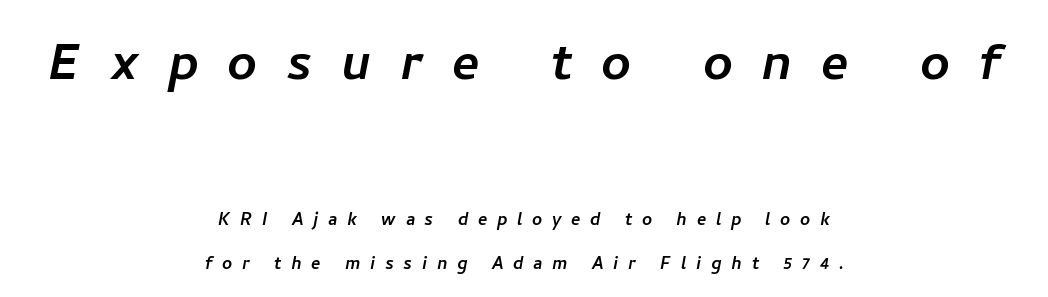
Q: Is the typeface a serif or a sans-serif typeface? A: Sans-serif.
Q: Is the text underlined? A: No.
Q: How is the paragraph aligned? A: Centered.
Q: Is the spacing between letters normal or unusually wide? A: Unusually wide.
Q: Is the spacing between lines tight, normal or loose? A: Loose.
Q: Which block of text is set in a larger size, the first (top) or the second (bottom)? A: The first (top) one.
Q: Width (condensed, normal, or wide)? A: Normal.
Q: Stroke contrast? A: Low.
Q: x-height? A: Medium.
Q: Monospaced? A: No.
